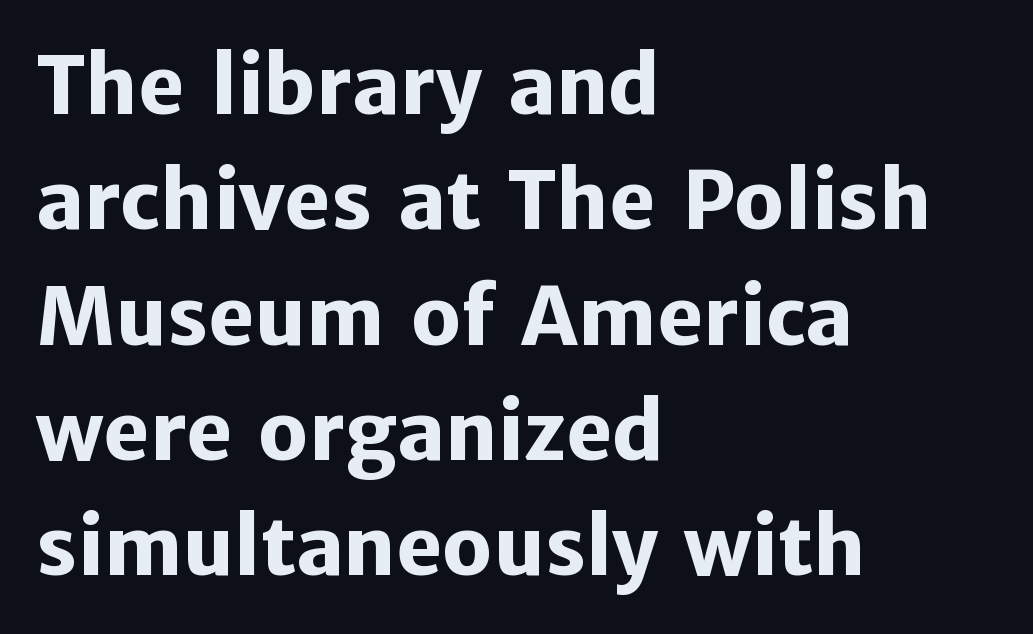
The image shows 79 px heavy sans-serif type, upright; set left-aligned, normal line spacing (1.46x), normal letter spacing, not underlined; low stroke contrast and a medium x-height.
